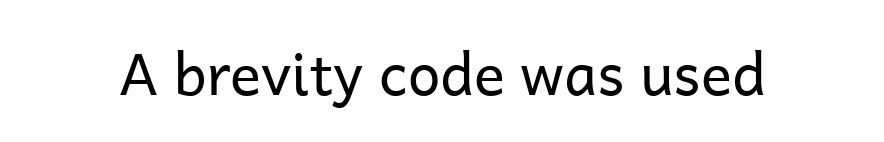
Q: Is the text bold? A: No.
Q: Is the text italic (slanted)? A: No, it is upright.
Q: Is the typeface a serif or a sans-serif typeface? A: Sans-serif.
Q: Is the text underlined? A: No.
Q: Is the spacing between letters normal or unusually wide? A: Normal.
Q: Width (condensed, normal, or wide)? A: Normal.
Q: Stroke contrast? A: Low.
Q: x-height? A: Medium.
Q: Monospaced? A: No.
